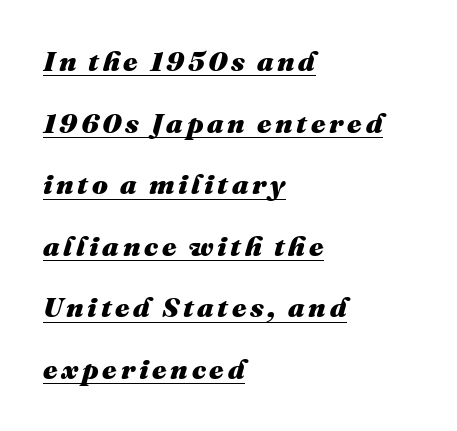
The typesetting leans heavy: a genuine bold. Compared with ordinary roman type, these characters are visibly tilted. Here the designer chose a conventional face with non-uniform glyph widths. The sample's only ornament is a line tracing under the words. This sample is left-justified, so line endings fall wherever the words run out.
